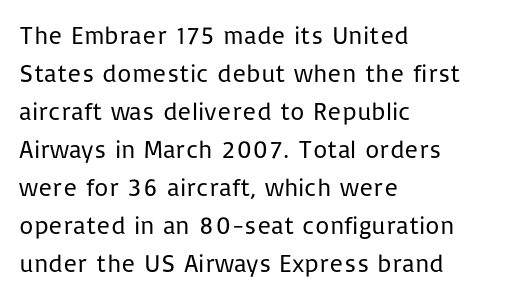
The image shows 25 px text type, upright; set left-aligned, normal line spacing (1.52x), normal letter spacing, not underlined.
